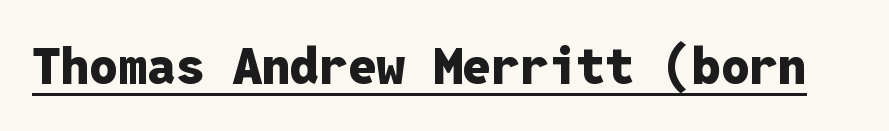
This is roman type, the default non-slanted kind. Examine the stroke ends and you'll find no serifs. The letters march in equal steps, a hallmark of fixed-pitch type. Check the space under the baseline: a stroke is drawn there. The sample has been set heavy, in full bold. Students, note that the glyphs here touch the page at normal intervals.
